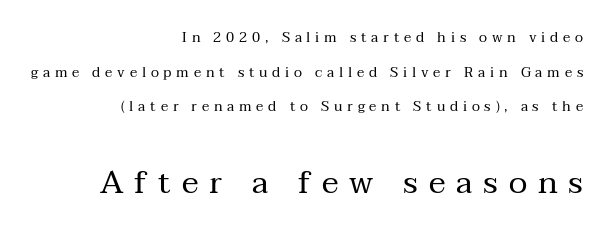
The image shows 32 px regular-weight serif type, upright; set right-aligned, loose line spacing (2.48x), unusually wide letter spacing (+0.34 em), not underlined; the second (bottom) block is 2.29x larger; medium stroke contrast and a medium x-height.
